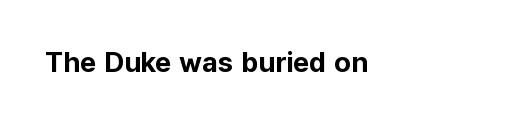
The image shows 28 px bold sans-serif type, upright; set normal letter spacing, not underlined; low stroke contrast and a medium x-height.
